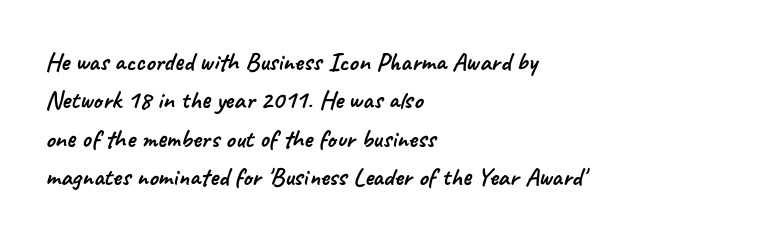
Q: Is the text underlined? A: No.
Q: How is the paragraph aligned? A: Left-aligned.
Q: Is the spacing between letters normal or unusually wide? A: Normal.
Q: Is the spacing between lines tight, normal or loose? A: Normal.
